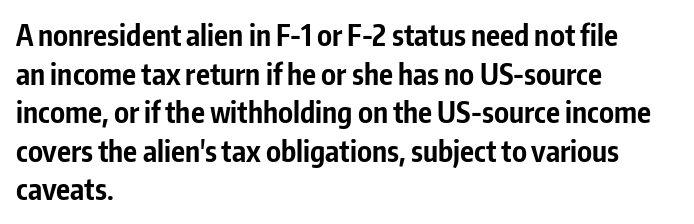
{"serif": "no", "italic": "no", "bold": "yes", "weight": "bold", "width": "condensed", "stroke_contrast": "low", "x_height": "medium", "monospaced": "no", "underline": "no", "align": "left", "line_spacing": "normal", "line_spacing_ratio": 1.33, "letter_spacing": "normal", "letter_spacing_em": 0.0, "glyph_px": 29}
